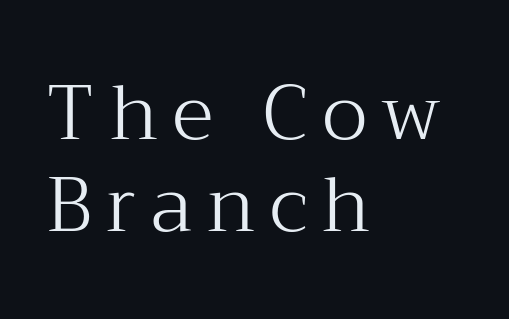
The image shows 77 px light serif type, upright; set left-aligned, line spacing 1.19x, not underlined; medium stroke contrast and a medium x-height.
